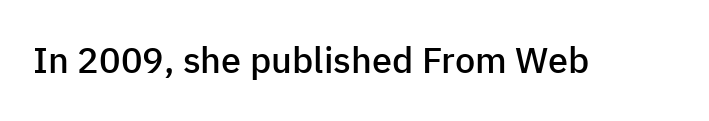
Decoration check: the copy has no underline. Posture: straight, roman, zero tilt. The passage shown is semibold, sitting just below true bold. Compared with typical body copy, the letter spacing here is the same. The face used here is proportionally spaced, like ordinary book or web type.
